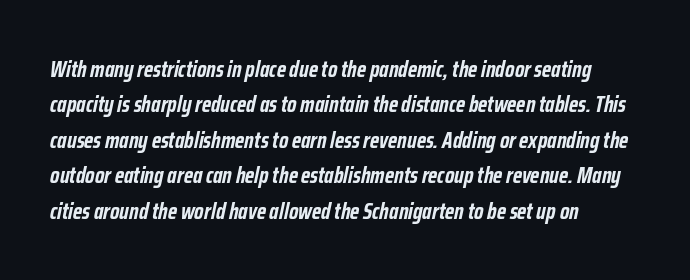
The image shows 23 px bold type, italic (leaning right); set left-aligned, normal line spacing (1.54x), normal letter spacing, not underlined.
